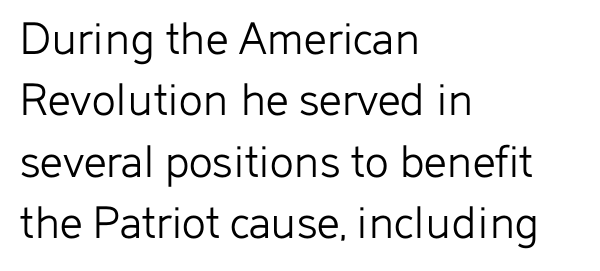
Q: Is the text bold? A: No.
Q: Is the text italic (slanted)? A: No, it is upright.
Q: Is the typeface a serif or a sans-serif typeface? A: Sans-serif.
Q: Is the text underlined? A: No.
Q: How is the paragraph aligned? A: Left-aligned.
Q: Is the spacing between letters normal or unusually wide? A: Normal.
Q: Width (condensed, normal, or wide)? A: Normal.
Q: Stroke contrast? A: Low.
Q: x-height? A: Medium.
Q: Monospaced? A: No.
